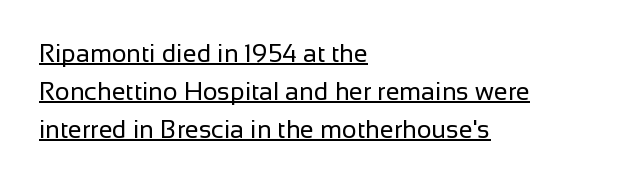
{"italic": "no", "bold": "no", "underline": "yes", "align": "left", "line_spacing": "normal", "line_spacing_ratio": 1.52, "letter_spacing": "normal", "letter_spacing_em": 0.0, "glyph_px": 25}
